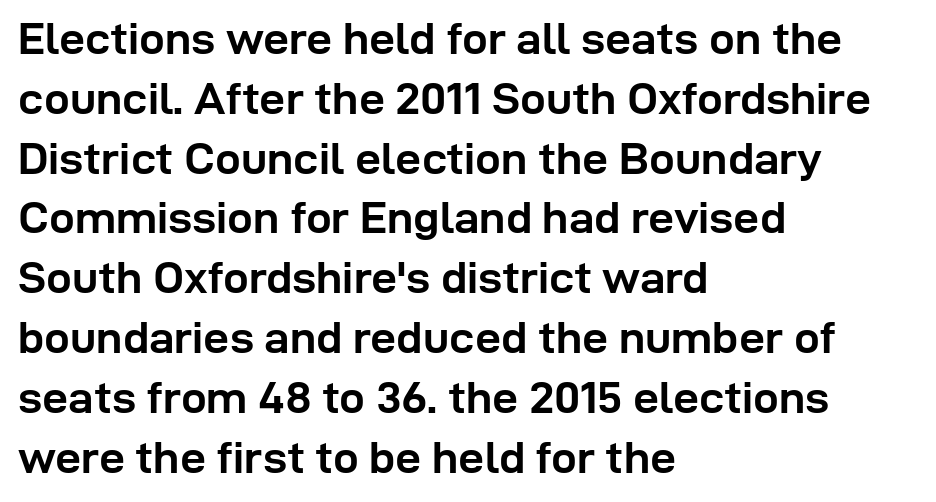
Q: Is the text bold? A: Yes.
Q: Is the text italic (slanted)? A: No, it is upright.
Q: Is the typeface a serif or a sans-serif typeface? A: Sans-serif.
Q: Is the text underlined? A: No.
Q: How is the paragraph aligned? A: Left-aligned.
Q: Is the spacing between letters normal or unusually wide? A: Normal.
Q: Is the spacing between lines tight, normal or loose? A: Normal.
Q: Width (condensed, normal, or wide)? A: Normal.
Q: Stroke contrast? A: Low.
Q: x-height? A: Medium.
Q: Monospaced? A: No.
